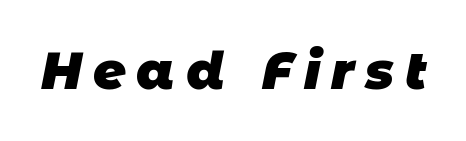
{"serif": "no", "bold": "yes", "weight": "heavy", "width": "normal", "stroke_contrast": "low", "x_height": "large", "monospaced": "no", "underline": "no", "letter_spacing": "wide", "letter_spacing_em": 0.21, "glyph_px": 51}
